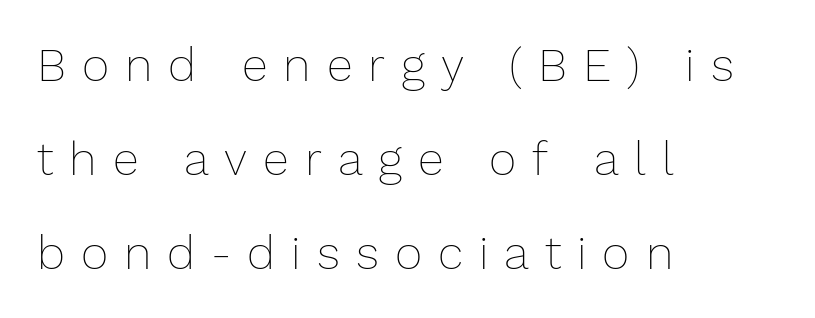
Q: Is the text bold? A: No.
Q: Is the text italic (slanted)? A: No, it is upright.
Q: Is the text underlined? A: No.
Q: How is the paragraph aligned? A: Left-aligned.
Q: Is the spacing between letters normal or unusually wide? A: Unusually wide.
Q: Is the spacing between lines tight, normal or loose? A: Loose.
Q: Width (condensed, normal, or wide)? A: Normal.
Q: Stroke contrast? A: Low.
Q: x-height? A: Medium.
Q: Monospaced? A: No.
